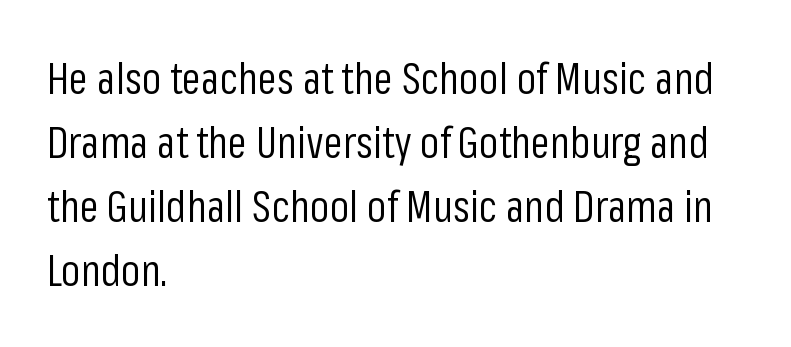
Q: Is the text bold? A: No.
Q: Is the text italic (slanted)? A: No, it is upright.
Q: Is the typeface a serif or a sans-serif typeface? A: Sans-serif.
Q: Is the text underlined? A: No.
Q: How is the paragraph aligned? A: Left-aligned.
Q: Is the spacing between letters normal or unusually wide? A: Normal.
Q: Is the spacing between lines tight, normal or loose? A: Normal.
Q: Width (condensed, normal, or wide)? A: Condensed.
Q: Stroke contrast? A: Low.
Q: x-height? A: Medium.
Q: Monospaced? A: No.
